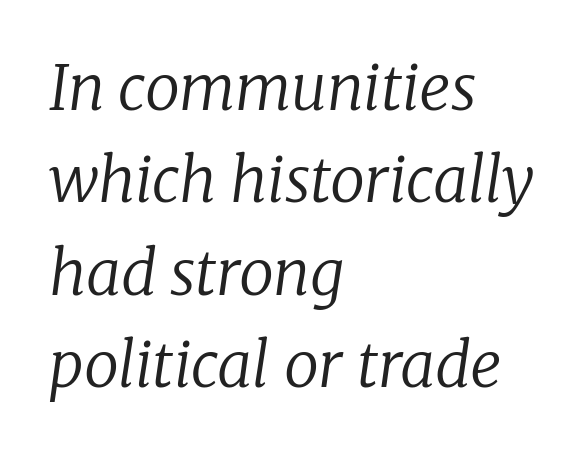
The image shows 62 px regular-weight serif type, italic (leaning right); set left-aligned, normal line spacing (1.49x), normal letter spacing, not underlined; low stroke contrast and a medium x-height.
